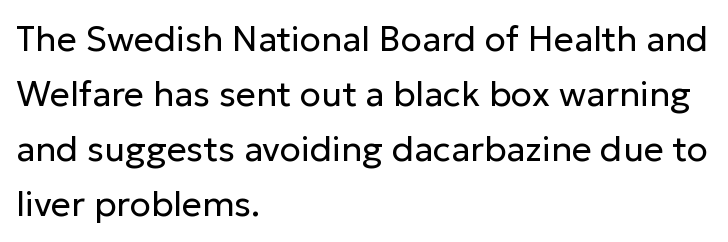
The image shows 35 px regular-weight sans-serif type, upright; set left-aligned, normal line spacing (1.57x), normal letter spacing, not underlined; low stroke contrast and a medium x-height.
